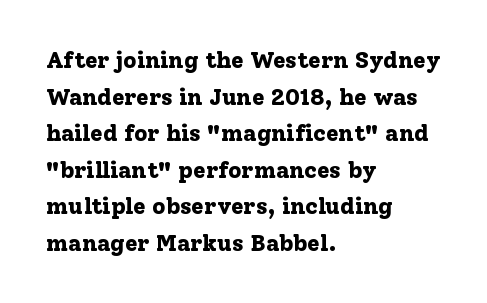
Visually the block forms a straight wall on the left and a jagged coastline on the right. The letters are bold, with thick, heavy strokes. The gap between lines stays unmarked. This sample keeps an unexceptional amount of space between lines. The horizontal fit of the characters is conventional and even. Vertical strokes here are truly vertical.
